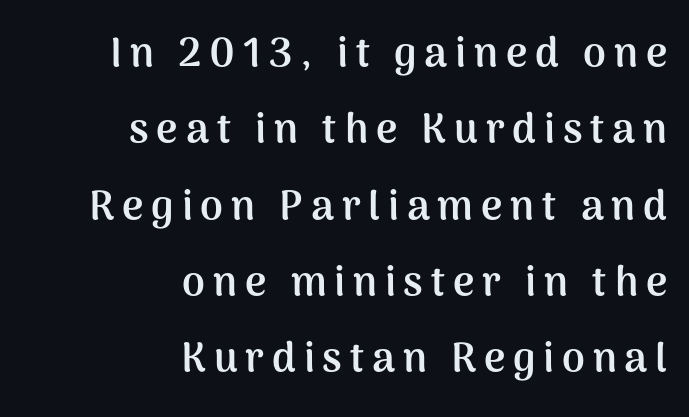
Any mark beneath the type? The region is blank. You'd pick this weight for a headline — it's a proper bold. Look at the bottom of the vertical strokes: they stop flat, with no serifs. If you drew a ruler down the right edge, every line would touch it. The face used here is proportionally spaced, like ordinary book or web type. The lettering holds an erect, upright posture throughout.
